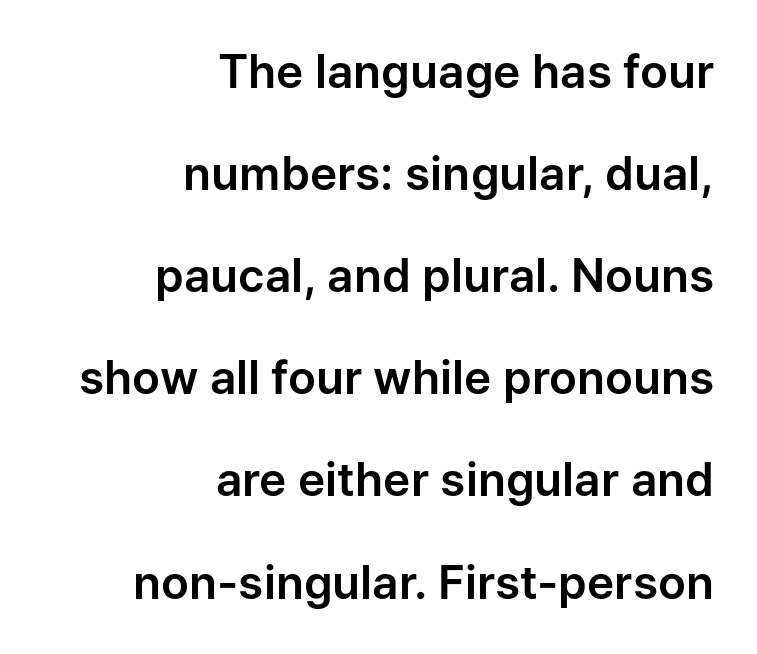
{"serif": "no", "italic": "no", "width": "normal", "stroke_contrast": "low", "x_height": "medium", "monospaced": "no", "underline": "no", "align": "right", "line_spacing": "loose", "line_spacing_ratio": 2.22, "letter_spacing": "normal", "letter_spacing_em": 0.0, "glyph_px": 46}
